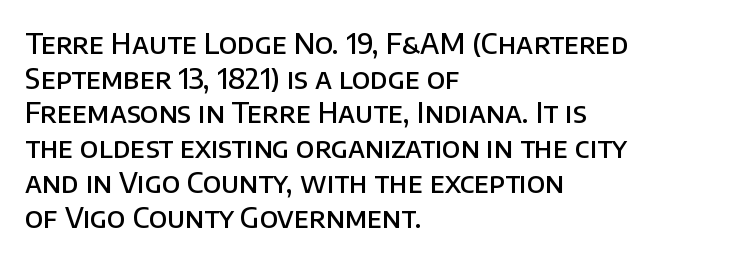
The image shows 28 px semibold sans-serif type, upright; set left-aligned, line spacing 1.24x, normal letter spacing, not underlined; low stroke contrast and a large x-height.
